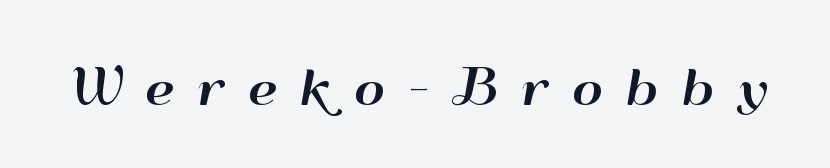
{"serif": "no", "width": "wide", "stroke_contrast": "high", "x_height": "small", "monospaced": "no", "underline": "no", "letter_spacing": "wide", "letter_spacing_em": 0.5, "glyph_px": 47}
